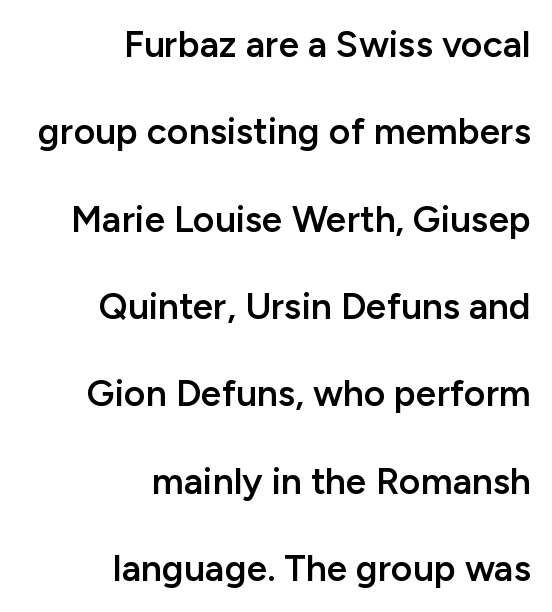
A bare baseline throughout the passage. Strokes here are thickened, but only to semibold level. Font category for this specimen: sans-serif. Leftover space on each line is placed entirely before the opening word. The face used here is proportionally spaced, like ordinary book or web type.
